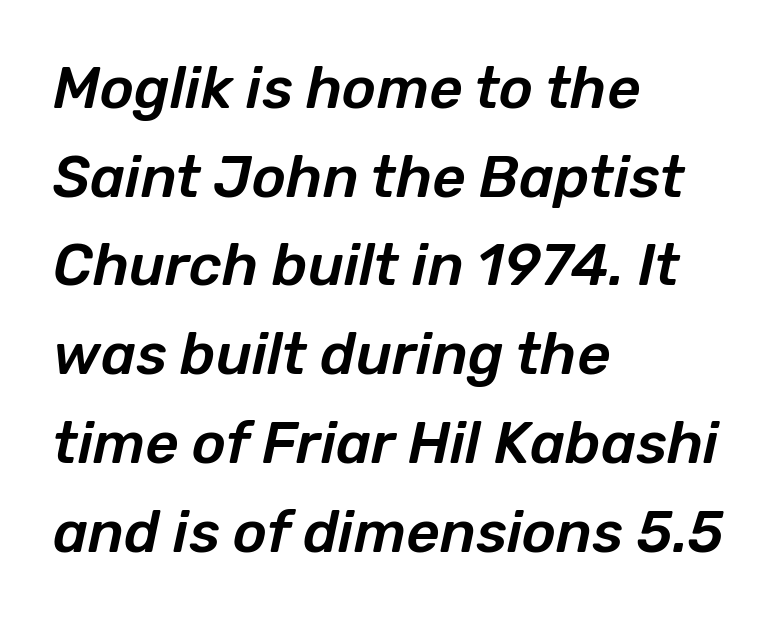
The image shows 58 px text type, italic (leaning right); set left-aligned, normal line spacing (1.53x), normal letter spacing, not underlined; low stroke contrast and a medium x-height.
